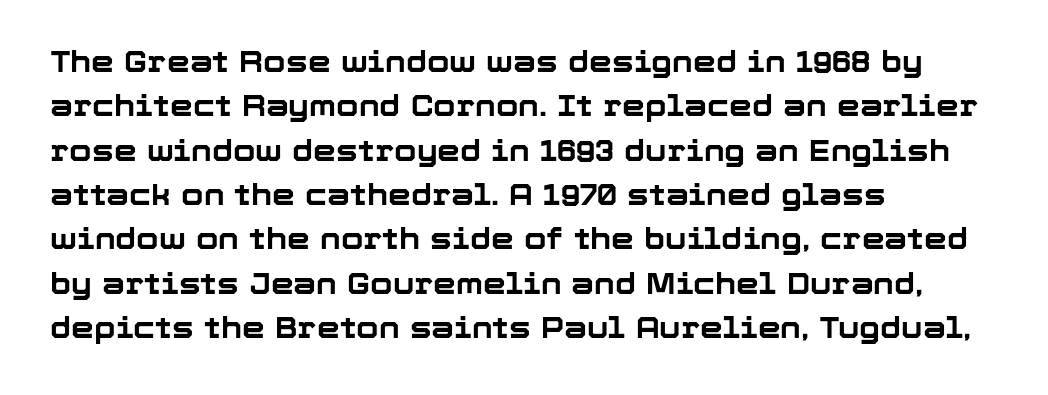
{"serif": "no", "italic": "no", "bold": "yes", "weight": "bold", "width": "normal", "stroke_contrast": "low", "x_height": "medium", "monospaced": "no", "underline": "no", "align": "left", "line_spacing": "normal", "line_spacing_ratio": 1.53, "letter_spacing": "normal", "letter_spacing_em": 0.0, "glyph_px": 29}
